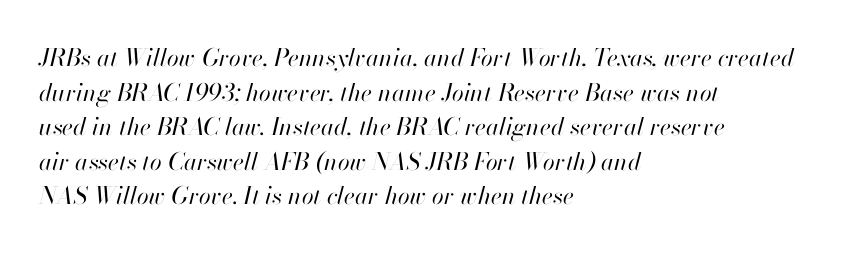
Layout note: lines flush left. Is there much room between lines? A standard amount, neither cramped nor airy. Check the space under the baseline: it is left empty. The weight tops out at a normal text grade.
